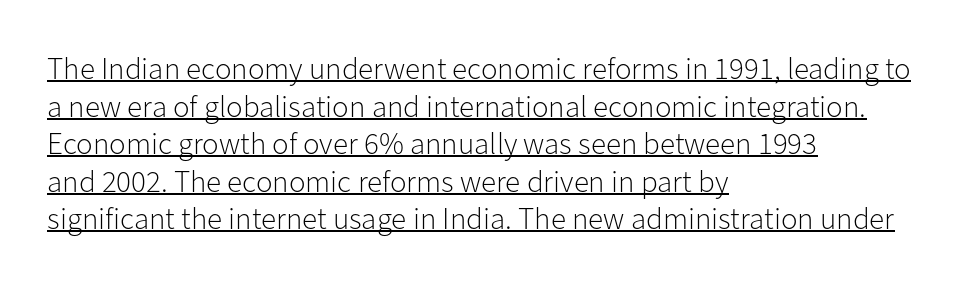
Q: Is the text bold? A: No.
Q: Is the text italic (slanted)? A: No, it is upright.
Q: Is the typeface a serif or a sans-serif typeface? A: Sans-serif.
Q: Is the text underlined? A: Yes.
Q: How is the paragraph aligned? A: Left-aligned.
Q: Is the spacing between letters normal or unusually wide? A: Normal.
Q: Width (condensed, normal, or wide)? A: Normal.
Q: Stroke contrast? A: Low.
Q: x-height? A: Medium.
Q: Monospaced? A: No.
